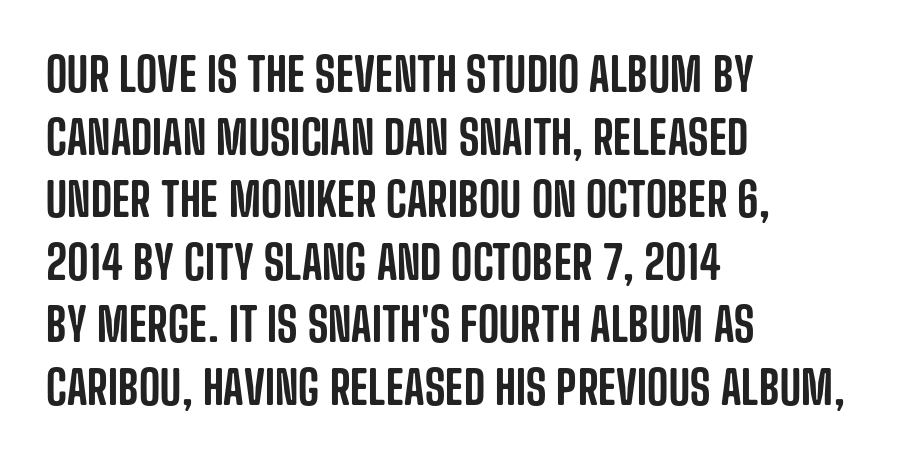
Caption: standard tracking, unaltered. A classic flush-left, rag-right setting is used for this passage. This is roman type, the default non-slanted kind. The line-height multiplier appears to be the usual default.
